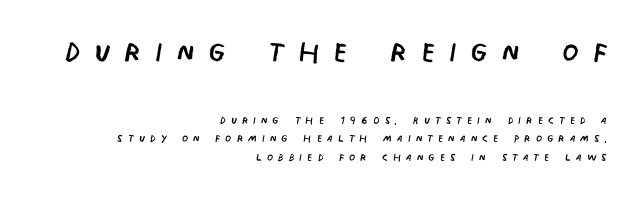
Q: Is the text bold? A: No.
Q: Is the typeface a serif or a sans-serif typeface? A: Sans-serif.
Q: Is the text underlined? A: No.
Q: How is the paragraph aligned? A: Right-aligned.
Q: Is the spacing between letters normal or unusually wide? A: Unusually wide.
Q: Is the spacing between lines tight, normal or loose? A: Normal.
Q: Which block of text is set in a larger size, the first (top) or the second (bottom)? A: The first (top) one.
Q: Width (condensed, normal, or wide)? A: Condensed.
Q: Stroke contrast? A: Low.
Q: x-height? A: Large.
Q: Monospaced? A: No.
